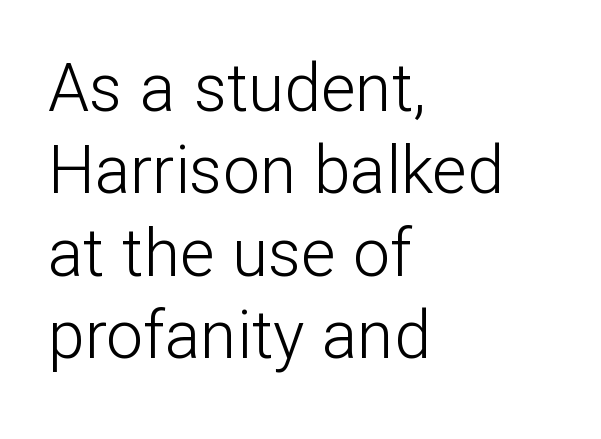
Q: Is the text bold? A: No.
Q: Is the text italic (slanted)? A: No, it is upright.
Q: Is the typeface a serif or a sans-serif typeface? A: Sans-serif.
Q: Is the text underlined? A: No.
Q: How is the paragraph aligned? A: Left-aligned.
Q: Is the spacing between letters normal or unusually wide? A: Normal.
Q: Is the spacing between lines tight, normal or loose? A: Normal.
Q: Width (condensed, normal, or wide)? A: Normal.
Q: Stroke contrast? A: Low.
Q: x-height? A: Medium.
Q: Monospaced? A: No.
